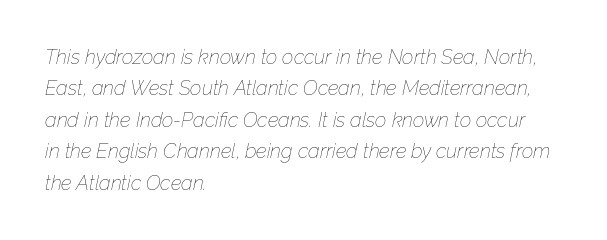
The image shows 20 px text type, italic (leaning right); set left-aligned, normal line spacing (1.57x), normal letter spacing, not underlined.
